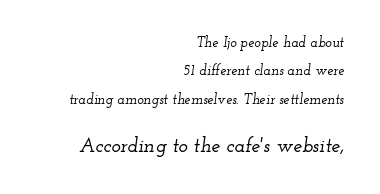
Q: Is the text italic (slanted)? A: Yes, it leans right by about 12 degrees.
Q: Is the text underlined? A: No.
Q: How is the paragraph aligned? A: Right-aligned.
Q: Is the spacing between letters normal or unusually wide? A: Normal.
Q: Is the spacing between lines tight, normal or loose? A: Loose.
Q: Which block of text is set in a larger size, the first (top) or the second (bottom)? A: The second (bottom) one.
